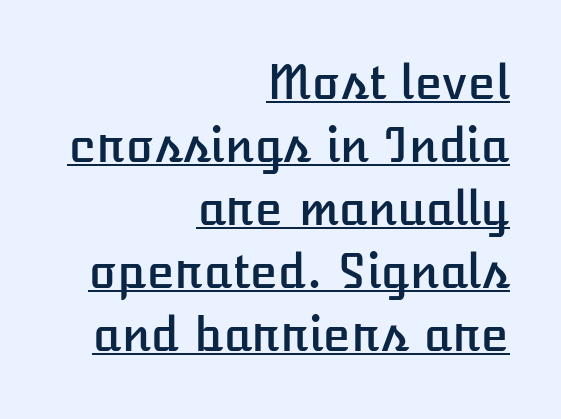
Compared with undecorated copy, this sample adds a rule below the words. A flush-right, rag-left setting is used for this passage. Tracking here is standard; glyphs follow each other at the usual distance. Summary of vertical rhythm: regular, with standard interline spacing.
